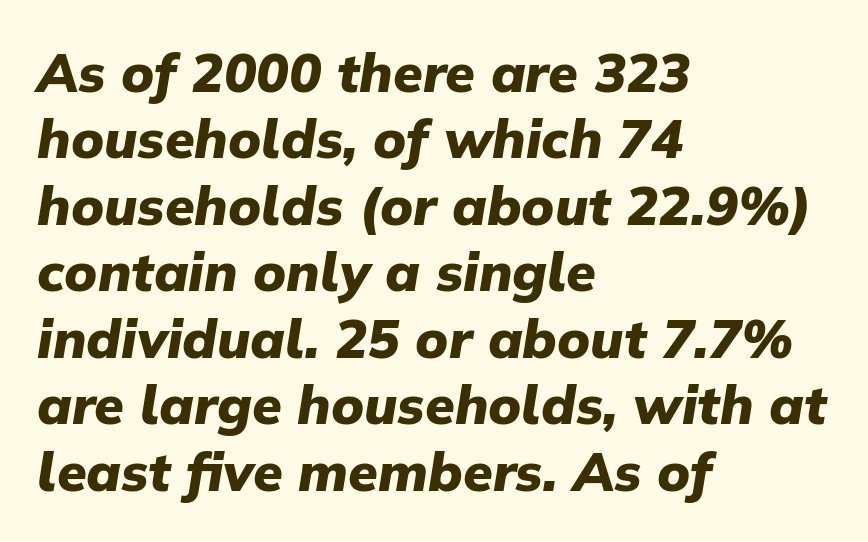
{"italic": "yes", "lean": "right", "slant_degrees": 9, "bold": "yes", "weight": "heavy", "width": "normal", "stroke_contrast": "low", "x_height": "medium", "monospaced": "no", "underline": "no", "align": "left", "line_spacing_ratio": 1.23, "letter_spacing": "normal", "letter_spacing_em": 0.0, "glyph_px": 54}
